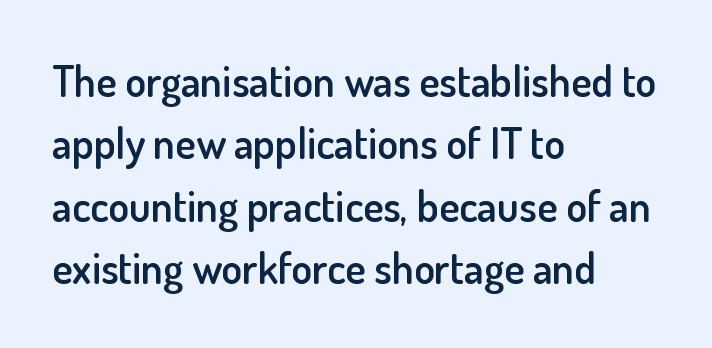
{"serif": "no", "italic": "no", "bold": "semi", "weight": "semibold", "width": "normal", "stroke_contrast": "low", "x_height": "small", "monospaced": "no", "underline": "no", "align": "left", "line_spacing": "normal", "line_spacing_ratio": 1.45, "letter_spacing": "normal", "letter_spacing_em": 0.0, "glyph_px": 43}
